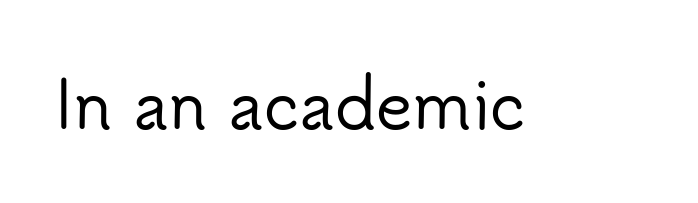
{"serif": "no", "italic": "no", "width": "normal", "stroke_contrast": "low", "x_height": "small", "monospaced": "no", "underline": "no", "letter_spacing": "normal", "letter_spacing_em": 0.0, "glyph_px": 63}
